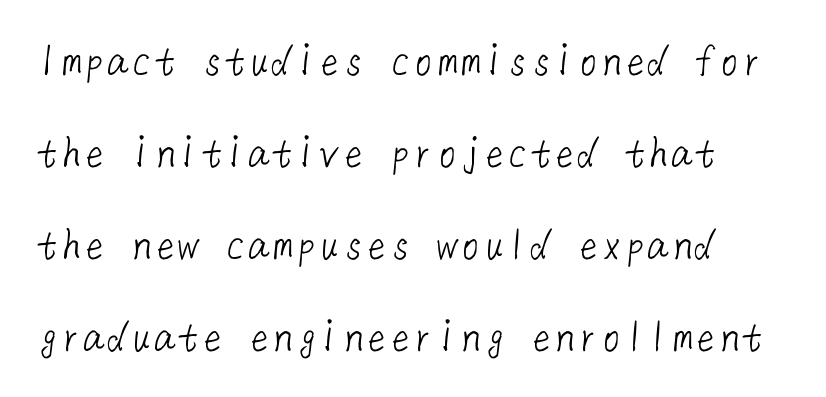
Q: Is the text bold? A: No.
Q: Is the typeface a serif or a sans-serif typeface? A: Sans-serif.
Q: Is the text underlined? A: No.
Q: Is the spacing between letters normal or unusually wide? A: Normal.
Q: Is the spacing between lines tight, normal or loose? A: Loose.
Q: Width (condensed, normal, or wide)? A: Normal.
Q: Stroke contrast? A: Low.
Q: x-height? A: Medium.
